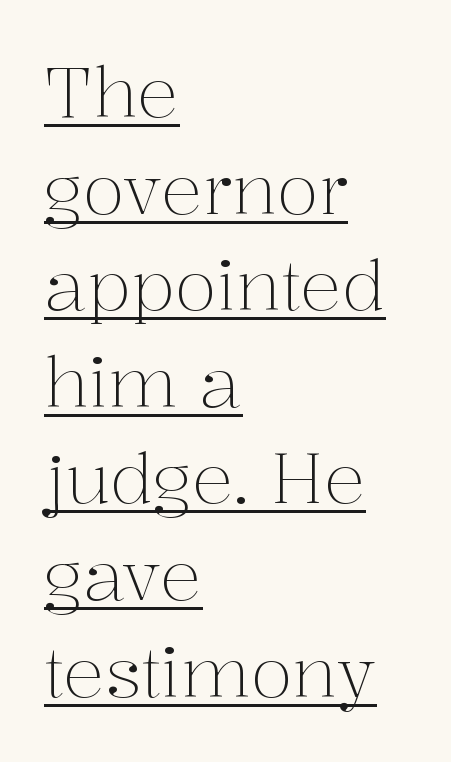
{"serif": "yes", "italic": "no", "bold": "no", "weight": "light", "width": "normal", "stroke_contrast": "medium", "x_height": "medium", "monospaced": "no", "underline": "yes", "align": "left", "line_spacing": "normal", "line_spacing_ratio": 1.4, "letter_spacing": "normal", "letter_spacing_em": 0.0, "glyph_px": 69}
